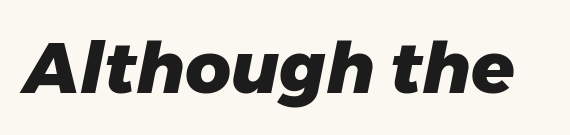
Q: Is the text bold? A: Yes.
Q: Is the text italic (slanted)? A: Yes, it leans right by about 11 degrees.
Q: Is the text underlined? A: No.
Q: Is the spacing between letters normal or unusually wide? A: Normal.
Q: Width (condensed, normal, or wide)? A: Normal.
Q: Stroke contrast? A: Low.
Q: x-height? A: Medium.
Q: Monospaced? A: No.
